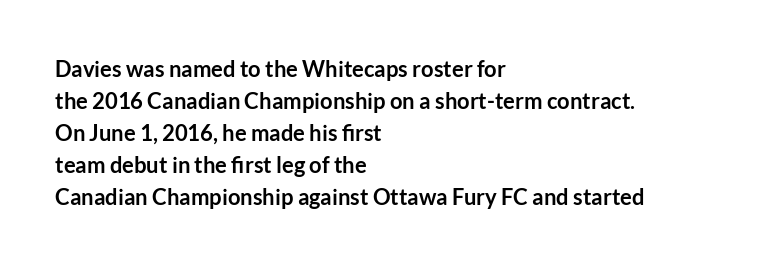
The image shows 22 px bold type, upright; set left-aligned, normal line spacing (1.46x), normal letter spacing, not underlined.
